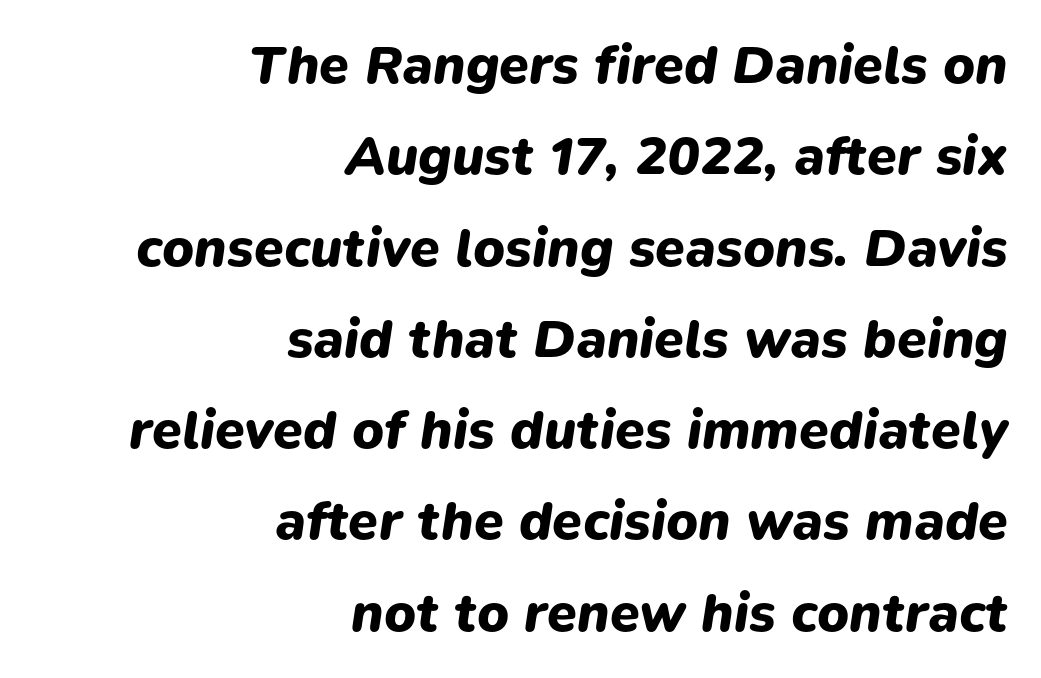
Q: Is the text bold? A: Yes.
Q: Is the text italic (slanted)? A: Yes, it leans right by about 9 degrees.
Q: Is the text underlined? A: No.
Q: How is the paragraph aligned? A: Right-aligned.
Q: Is the spacing between letters normal or unusually wide? A: Normal.
Q: Is the spacing between lines tight, normal or loose? A: Normal.
Q: Width (condensed, normal, or wide)? A: Normal.
Q: Stroke contrast? A: Low.
Q: x-height? A: Medium.
Q: Monospaced? A: No.
